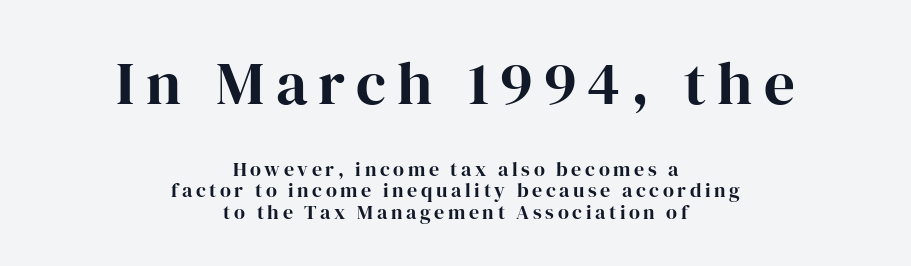
Honestly, the rows look squashed on top of each other. The zone under the glyphs is completely vacant. The axis of the letterforms is exactly vertical. Classification — serif.
